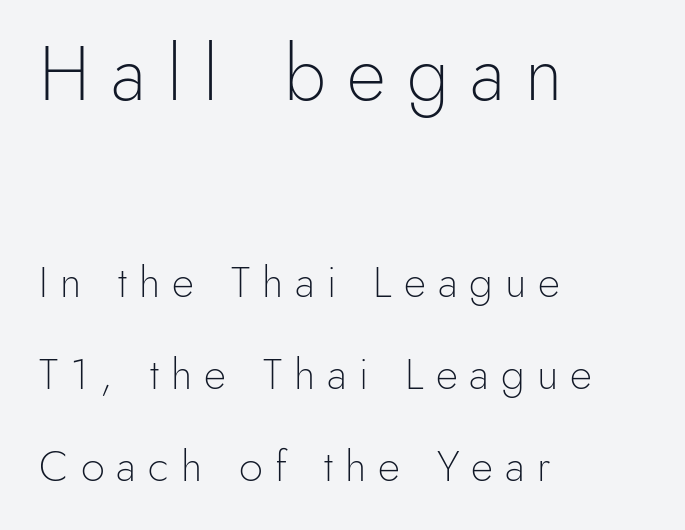
Q: Is the text bold? A: No.
Q: Is the text italic (slanted)? A: No, it is upright.
Q: Is the typeface a serif or a sans-serif typeface? A: Sans-serif.
Q: Is the text underlined? A: No.
Q: How is the paragraph aligned? A: Left-aligned.
Q: Is the spacing between letters normal or unusually wide? A: Unusually wide.
Q: Is the spacing between lines tight, normal or loose? A: Loose.
Q: Which block of text is set in a larger size, the first (top) or the second (bottom)? A: The first (top) one.
Q: Width (condensed, normal, or wide)? A: Normal.
Q: x-height? A: Small.
Q: Monospaced? A: No.
